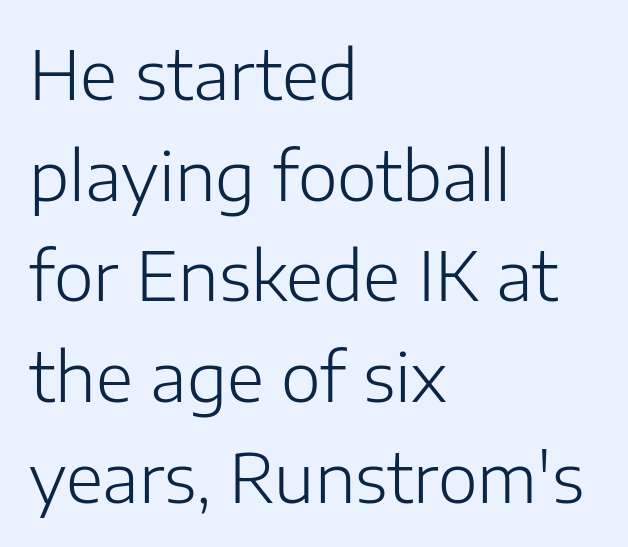
{"serif": "no", "italic": "no", "bold": "no", "weight": "light", "width": "normal", "stroke_contrast": "low", "x_height": "medium", "monospaced": "no", "underline": "no", "align": "left", "line_spacing": "normal", "line_spacing_ratio": 1.48, "letter_spacing": "normal", "letter_spacing_em": 0.0, "glyph_px": 68}
